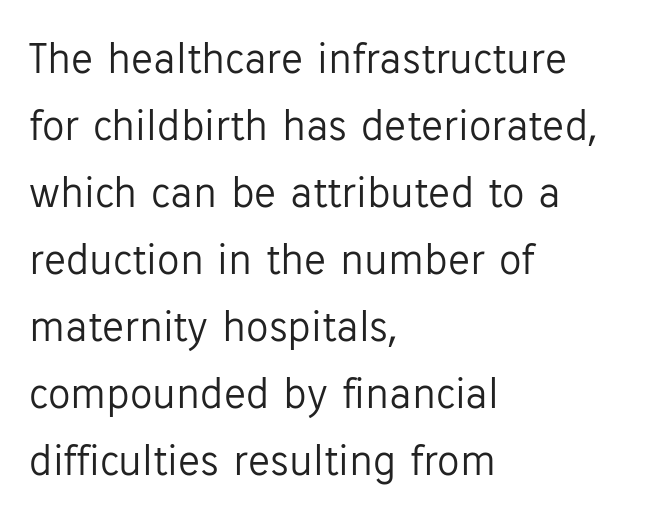
The image shows 45 px light sans-serif type, upright; set left-aligned, normal line spacing (1.49x), normal letter spacing, not underlined; low stroke contrast and a medium x-height.
